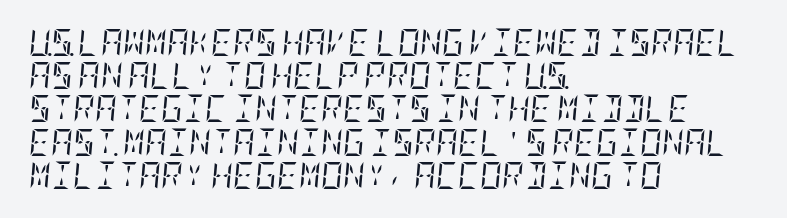
Q: Is the text bold? A: No.
Q: Is the text italic (slanted)? A: Yes, it leans right by about 5 degrees.
Q: Is the text underlined? A: No.
Q: How is the paragraph aligned? A: Left-aligned.
Q: Is the spacing between letters normal or unusually wide? A: Normal.
